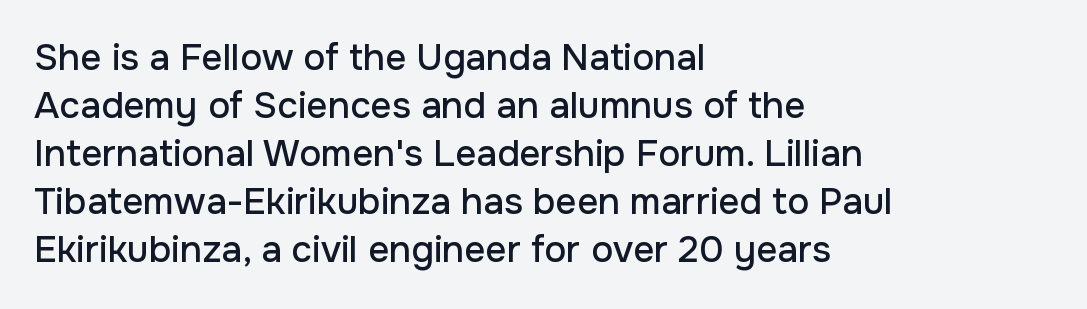
{"serif": "no", "italic": "no", "width": "normal", "stroke_contrast": "low", "x_height": "medium", "monospaced": "no", "underline": "no", "align": "left", "line_spacing": "normal", "line_spacing_ratio": 1.3, "letter_spacing": "normal", "letter_spacing_em": 0.0, "glyph_px": 37}
